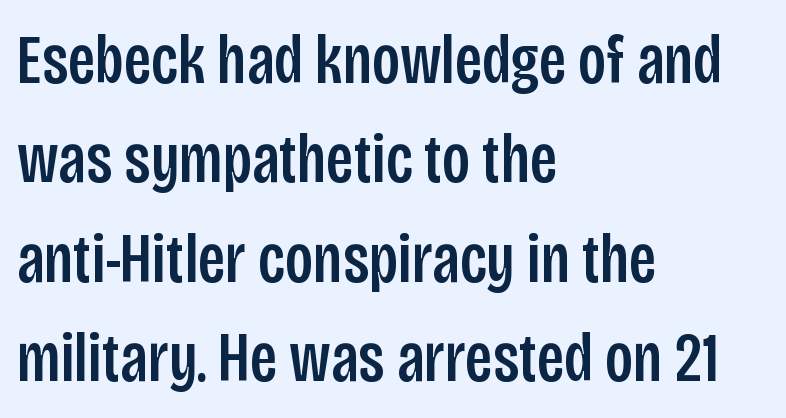
The axis of the letterforms is exactly vertical. This rendering features lettering with no underline. Caption: standard tracking, unaltered. Note the varied advance widths — an 'i' is clearly narrower than an 'm'.
